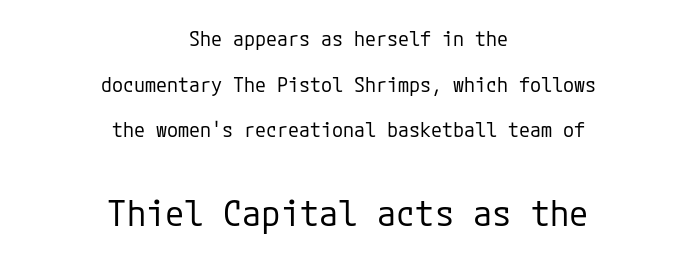
The image shows 35 px regular-weight sans-serif type, upright; set centered, loose line spacing (2.28x), normal letter spacing, not underlined; the second (bottom) block is 1.75x larger; low stroke contrast and a medium x-height.
